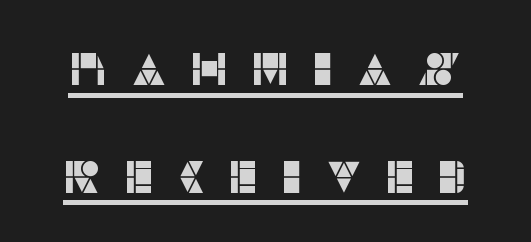
Each letter's strokes conclude bluntly, with no projecting serifs. This sample uses an upright cut, with every glyph sitting square on the baseline. You could only call the tracking loose — the letters float apart. Notice the wide empty band between every row — that's loose leading. Every word sits above its own underline. Character widths vary here, with narrow letters taking less room than wide ones.
